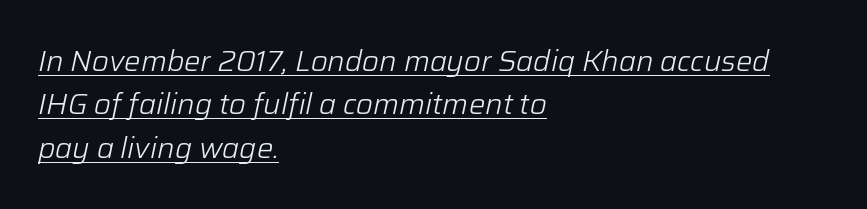
Caption: standard tracking, unaltered. The lettering is marked with a stroke running underneath it. Each letter keeps its own natural width here, so spacing adapts to shape. Posture: slanted. The cut favours lightness, reaching ordinary text weight at its darkest. If you measured baseline to baseline, you'd find a middling distance.
